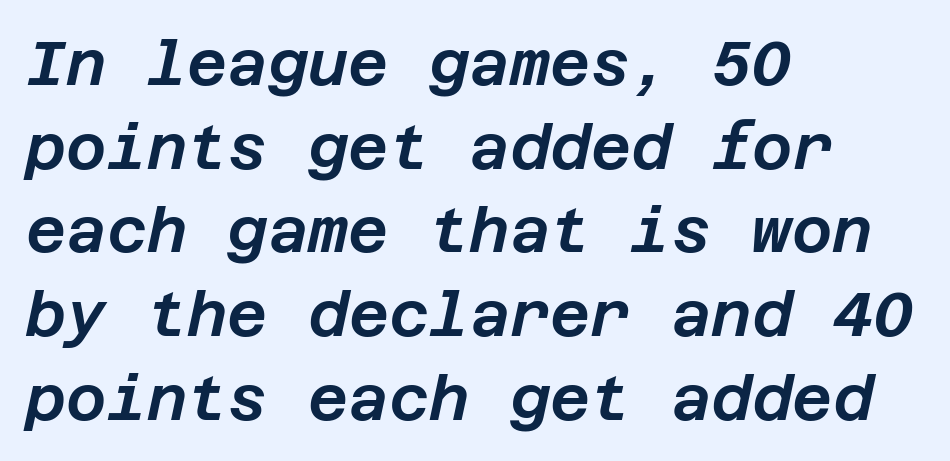
{"italic": "yes", "lean": "right", "slant_degrees": 12, "width": "normal", "stroke_contrast": "low", "x_height": "large", "underline": "no", "align": "left", "line_spacing": "normal", "line_spacing_ratio": 1.35, "letter_spacing": "normal", "letter_spacing_em": 0.0, "glyph_px": 62}
